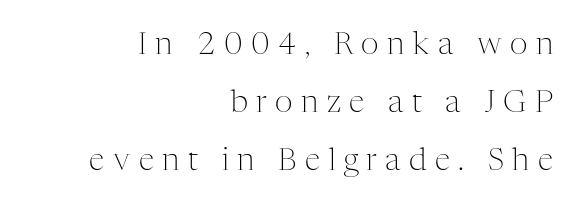
{"serif": "yes", "italic": "no", "bold": "no", "weight": "light", "width": "normal", "stroke_contrast": "medium", "x_height": "medium", "monospaced": "no", "underline": "no", "align": "right", "line_spacing_ratio": 1.87, "letter_spacing": "wide", "letter_spacing_em": 0.27, "glyph_px": 31}
